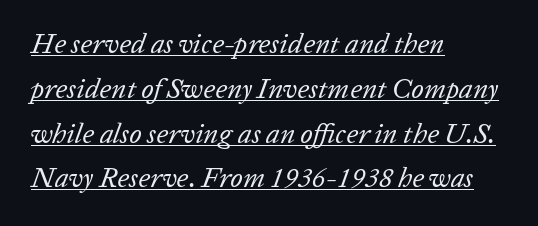
The image shows 28 px regular-weight type, italic (leaning right); set left-aligned, normal line spacing (1.6x), normal letter spacing, underlined; low stroke contrast and a medium x-height.
